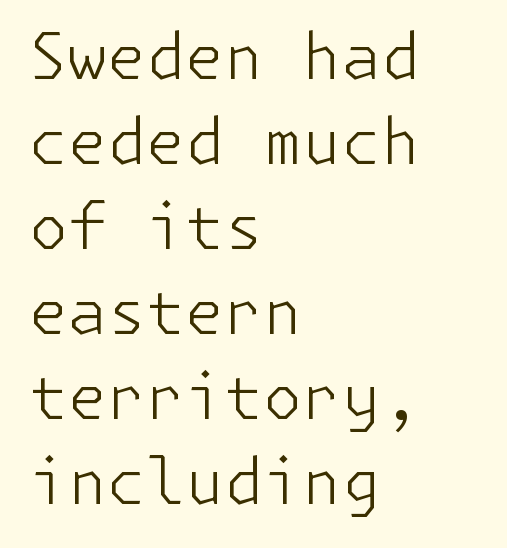
The letters sit at their default tracking, neither squeezed nor spread. The cut favours lightness, reaching ordinary text weight at its darkest. Descenders are the only things crossing below the line. If you measured baseline to baseline, you'd find a middling distance. Each letter's strokes conclude bluntly, with no projecting serifs.
